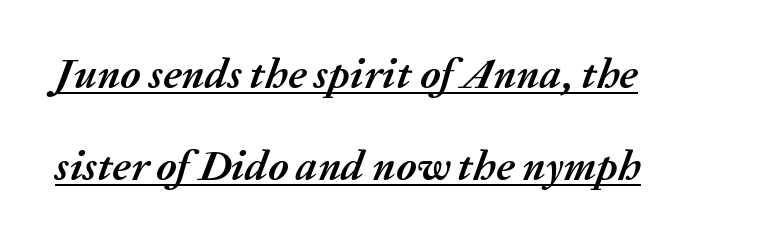
This sample trades compactness for vertical openness between lines. Is the type slanted? Yes — the strokes lean at a clear angle. The rag falls on the right side of this text block. Stroke thickness is high; the sample reads as a true bold. Letter spacing: default.
